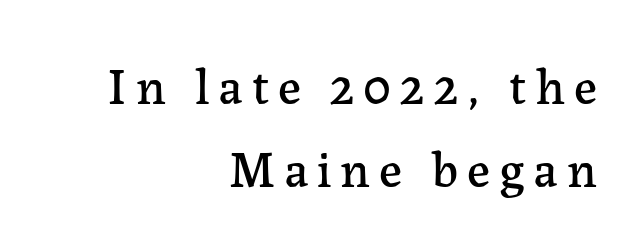
The image shows 51 px serif type, upright; set right-aligned, normal line spacing (1.62x), not underlined; low stroke contrast and a medium x-height.
